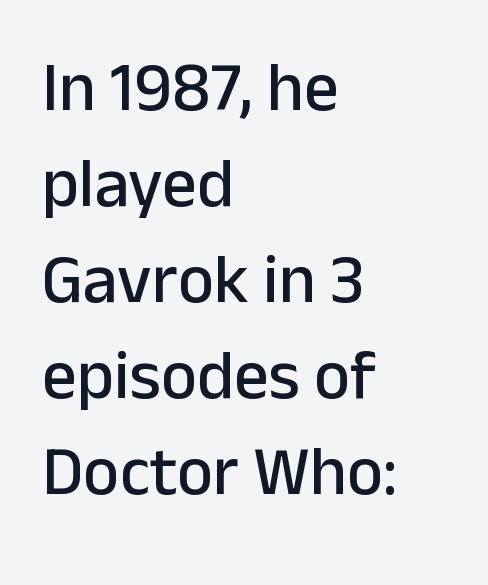
The type family on display is of the sans-serif kind. Standard letterfit; no display-style spreading of the glyphs. The axis of the letterforms is exactly vertical. Looks like regular typesetting: each glyph gets only the width it needs.
